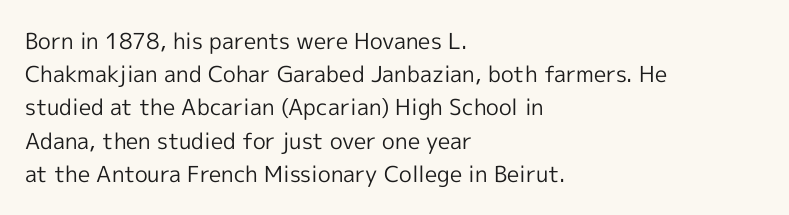
The image shows 22 px text type, upright; set left-aligned, normal line spacing (1.51x), normal letter spacing, not underlined.
